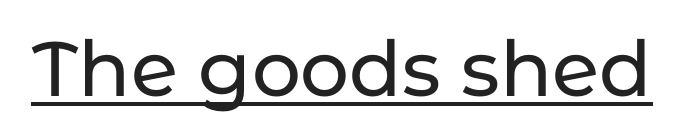
Quick note: not italic, upright. The rendering uses the underline text-decoration. This is sans-serif lettering, the kind often seen on screens and signage. The passage shown is typed in a proportional face where columns would drift.
